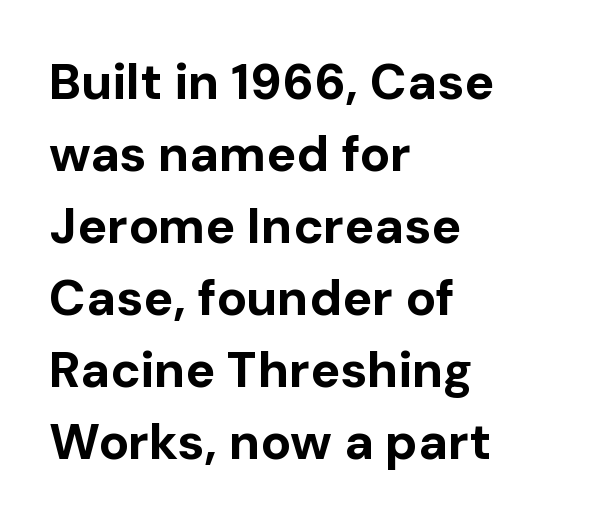
The image shows 50 px bold sans-serif type, upright; set left-aligned, normal line spacing (1.44x), normal letter spacing, not underlined; low stroke contrast and a medium x-height.
